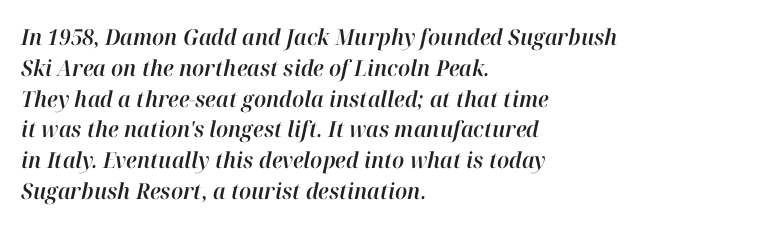
The space directly below the letters is spotless. The rendering uses a moderate line-height, typical for paragraphs. Notice how the stems are inclined rather than vertical — that's the hallmark of italics. Caption: multi-line text, flush left, ragged right. Students, note that the glyphs here touch the page at normal intervals.
